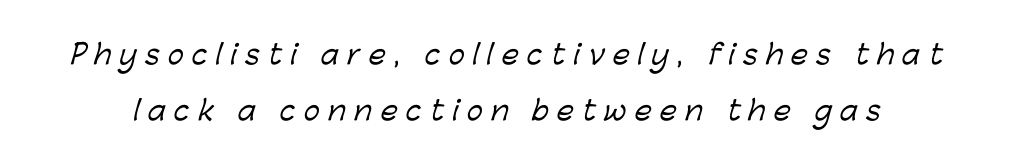
Q: Is the text underlined? A: No.
Q: Is the spacing between letters normal or unusually wide? A: Unusually wide.
Q: Is the spacing between lines tight, normal or loose? A: Loose.
